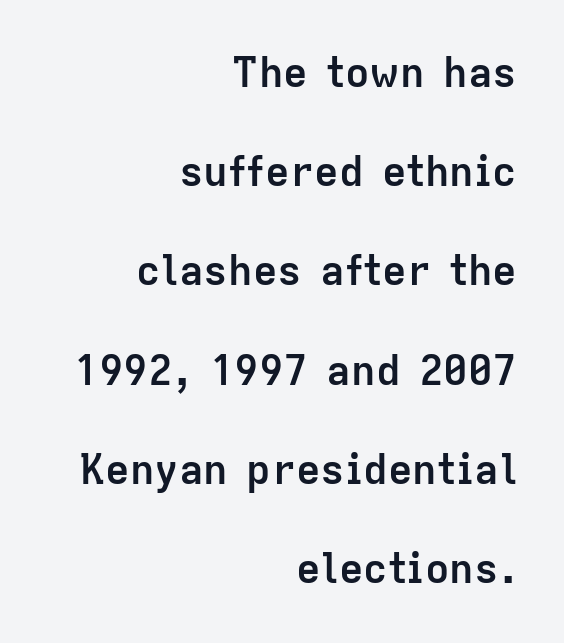
The image shows 41 px semibold sans-serif type, upright; set right-aligned, loose line spacing (2.42x), normal letter spacing, not underlined; low stroke contrast and a medium x-height.
